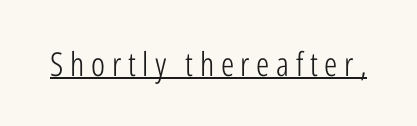
Q: Is the text bold? A: No.
Q: Is the text italic (slanted)? A: No, it is upright.
Q: Is the typeface a serif or a sans-serif typeface? A: Sans-serif.
Q: Is the text underlined? A: Yes.
Q: Is the spacing between letters normal or unusually wide? A: Unusually wide.
Q: Width (condensed, normal, or wide)? A: Condensed.
Q: Stroke contrast? A: Low.
Q: x-height? A: Medium.
Q: Monospaced? A: No.
